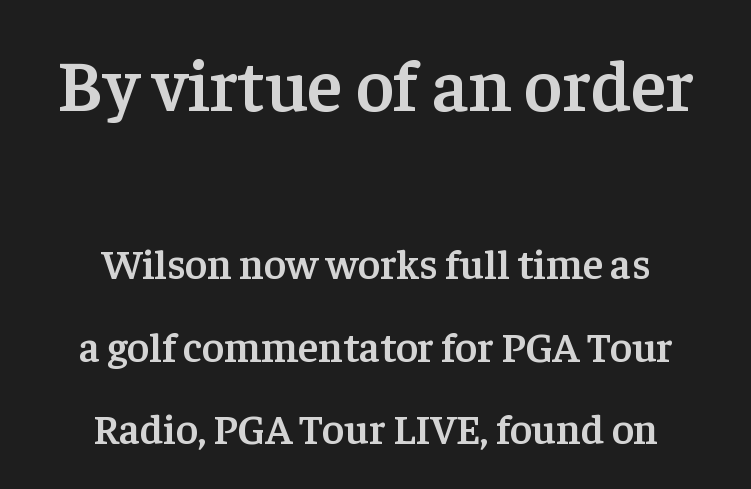
The image shows 73 px semibold serif type, upright; set centered, loose line spacing (1.96x), normal letter spacing, not underlined; the first (top) block is 1.74x larger; low stroke contrast and a medium x-height.
